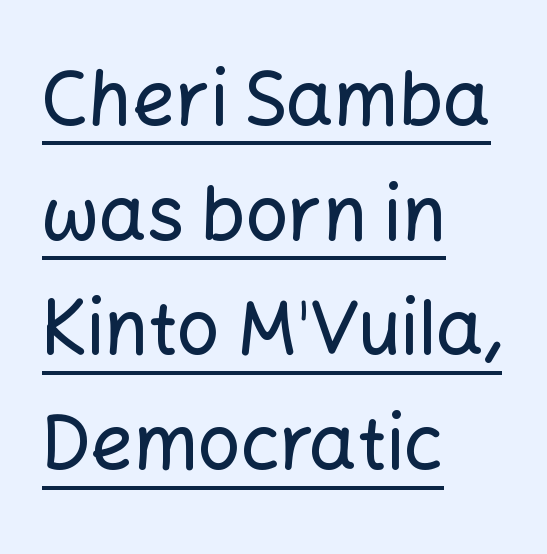
Standard letterfit; no display-style spreading of the glyphs. This block has exactly the height ordinary leading produces. The passage shown is typeset with a sans-serif family. Note the varied advance widths — an 'i' is clearly narrower than an 'm'. Layout note: lines flush left.
